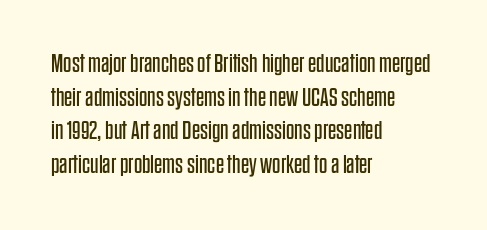
Interline gaps are of average width in this sample. In terms of posture, this sample is upright. Teacher's note: observe the even left margin — that is flush-left alignment. The cut favours lightness, reaching ordinary text weight at its darkest.
